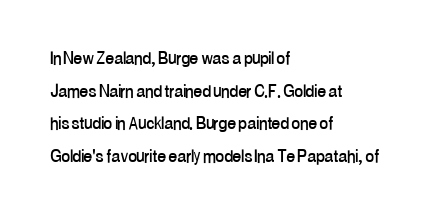
{"italic": "no", "underline": "no", "align": "left", "line_spacing": "normal", "line_spacing_ratio": 1.55, "letter_spacing": "normal", "letter_spacing_em": 0.0, "glyph_px": 21}
